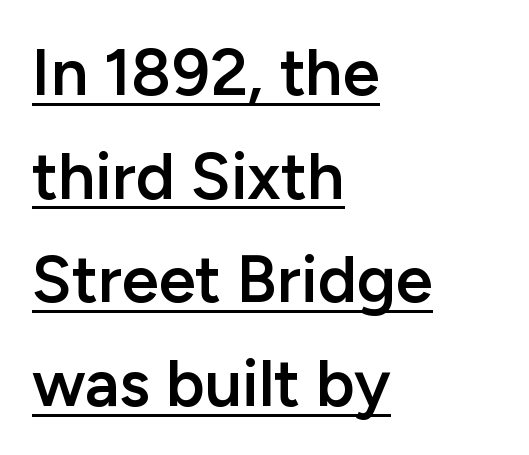
{"serif": "no", "italic": "no", "bold": "semi", "weight": "semibold", "width": "normal", "stroke_contrast": "low", "x_height": "medium", "monospaced": "no", "underline": "yes", "align": "left", "line_spacing": "normal", "line_spacing_ratio": 1.57, "letter_spacing": "normal", "letter_spacing_em": 0.0, "glyph_px": 66}
